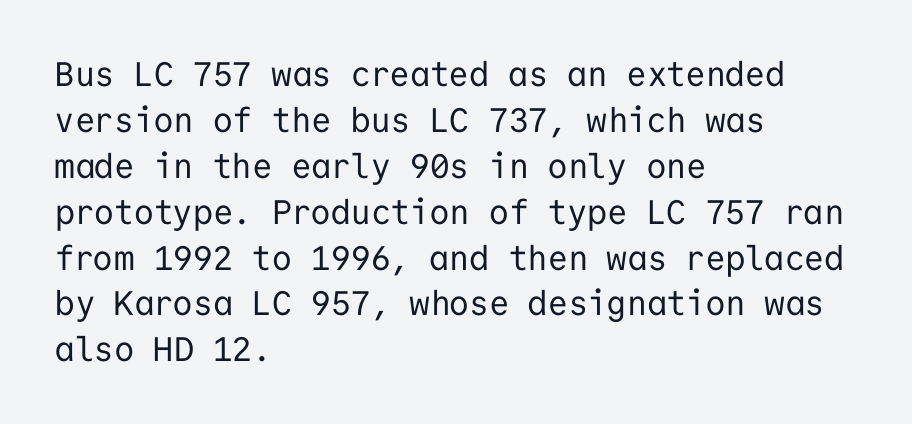
The lines sit at an ordinary, default distance from one another. On a weight scale, this lands at 450 or below. Every character here occupies the same horizontal width, giving the sample a typewriter-like rhythm. In terms of letterform style, serifs are entirely absent. The paragraph has a hard left edge and a soft right edge.
